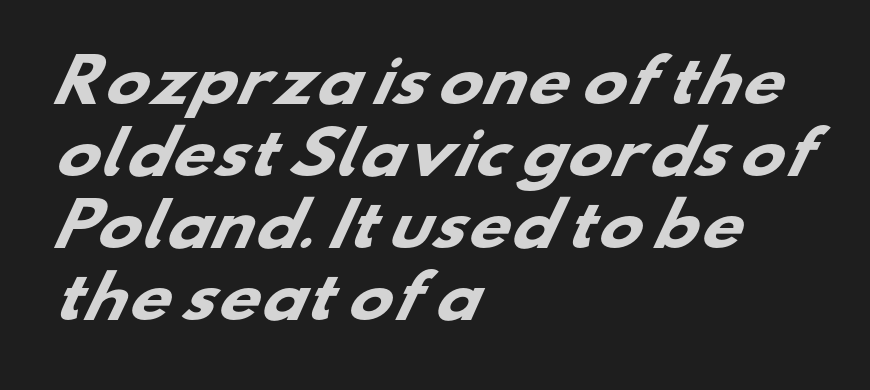
The foot of each line stays bare and open. Here the glyphs are tracked normally, forming tight word shapes. Heft: maximum for text — a bold. Do the characters align in a grid? No, the font is proportional. The passage is arranged the way most books set body copy — flush left. The typeface chosen for these lines omits serifs.
